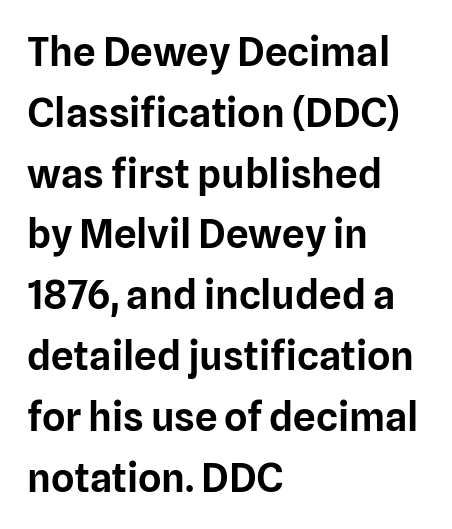
{"serif": "no", "italic": "no", "width": "normal", "stroke_contrast": "low", "x_height": "medium", "monospaced": "no", "underline": "no", "align": "left", "line_spacing": "normal", "line_spacing_ratio": 1.52, "letter_spacing": "normal", "letter_spacing_em": 0.0, "glyph_px": 40}
